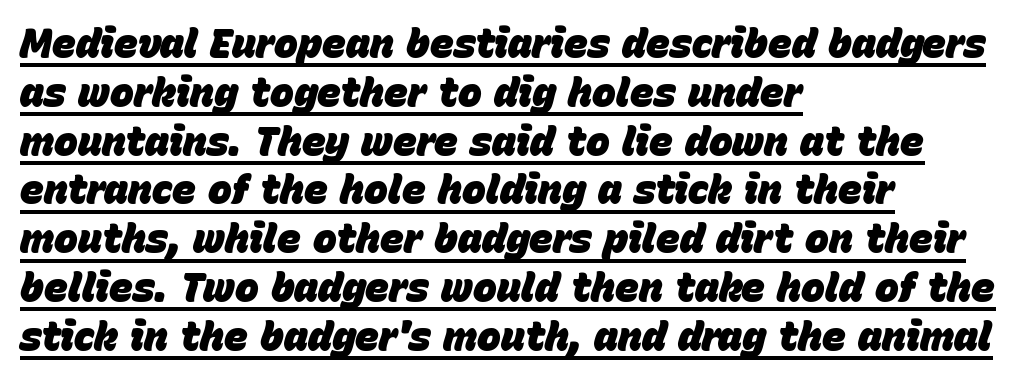
{"italic": "yes", "lean": "right", "slant_degrees": 15, "bold": "yes", "weight": "heavy", "width": "normal", "stroke_contrast": "low", "x_height": "large", "monospaced": "no", "underline": "yes", "align": "left", "line_spacing_ratio": 1.22, "letter_spacing": "normal", "letter_spacing_em": 0.0, "glyph_px": 40}
